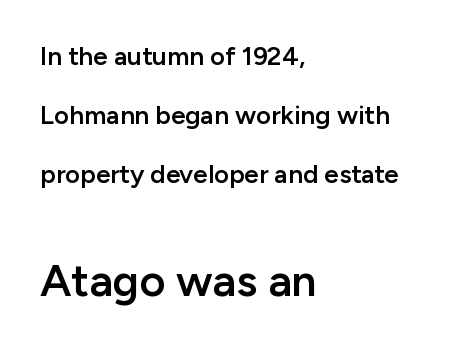
Q: Is the text bold? A: Semi-bold.
Q: Is the text italic (slanted)? A: No, it is upright.
Q: Is the typeface a serif or a sans-serif typeface? A: Sans-serif.
Q: Is the text underlined? A: No.
Q: How is the paragraph aligned? A: Left-aligned.
Q: Is the spacing between letters normal or unusually wide? A: Normal.
Q: Is the spacing between lines tight, normal or loose? A: Loose.
Q: Which block of text is set in a larger size, the first (top) or the second (bottom)? A: The second (bottom) one.
Q: Width (condensed, normal, or wide)? A: Normal.
Q: Stroke contrast? A: Low.
Q: x-height? A: Medium.
Q: Monospaced? A: No.
